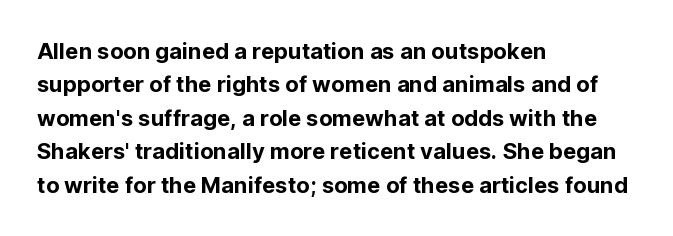
{"italic": "no", "underline": "no", "align": "left", "line_spacing": "normal", "line_spacing_ratio": 1.52, "letter_spacing": "normal", "letter_spacing_em": 0.0, "glyph_px": 22}
